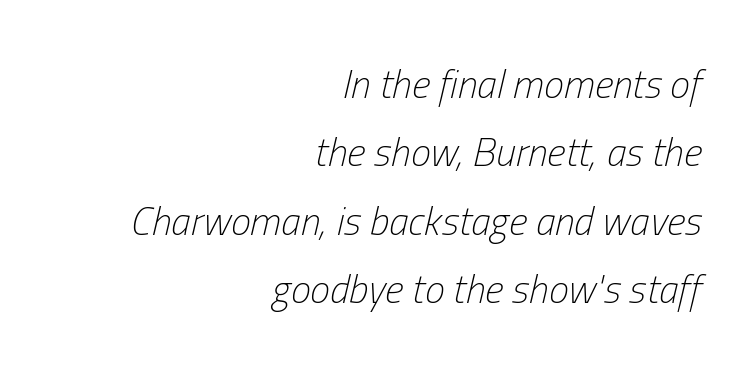
{"italic": "yes", "lean": "right", "slant_degrees": 13, "bold": "no", "weight": "light", "width": "condensed", "stroke_contrast": "low", "x_height": "medium", "monospaced": "no", "underline": "no", "align": "right", "line_spacing_ratio": 1.71, "letter_spacing": "normal", "letter_spacing_em": 0.0, "glyph_px": 40}
